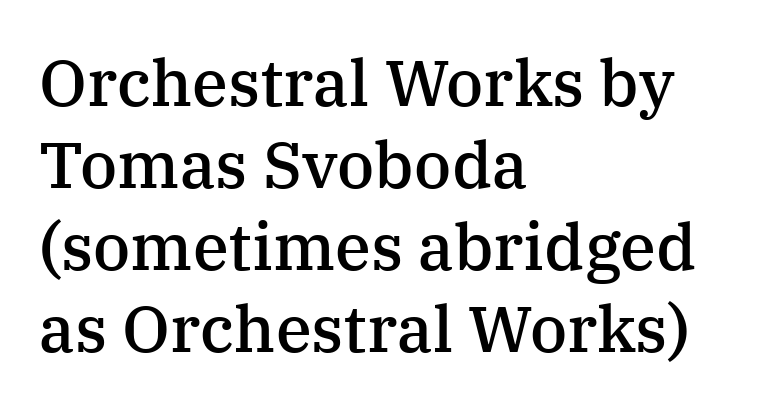
The image shows 65 px semibold serif type, upright; set left-aligned, normal line spacing (1.26x), normal letter spacing, not underlined; medium stroke contrast and a medium x-height.
